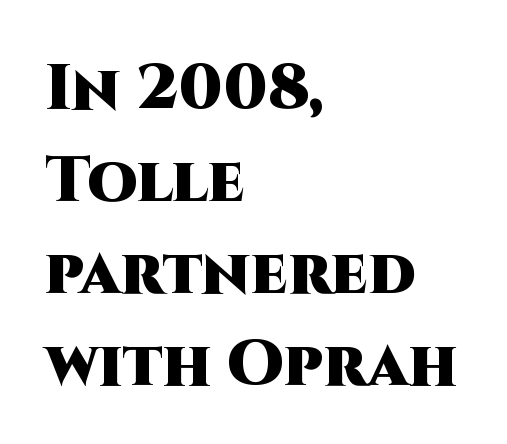
{"serif": "no", "italic": "no", "bold": "yes", "weight": "heavy", "width": "normal", "stroke_contrast": "high", "x_height": "large", "monospaced": "no", "underline": "no", "align": "left", "line_spacing": "normal", "line_spacing_ratio": 1.44, "letter_spacing": "normal", "letter_spacing_em": 0.0, "glyph_px": 64}
